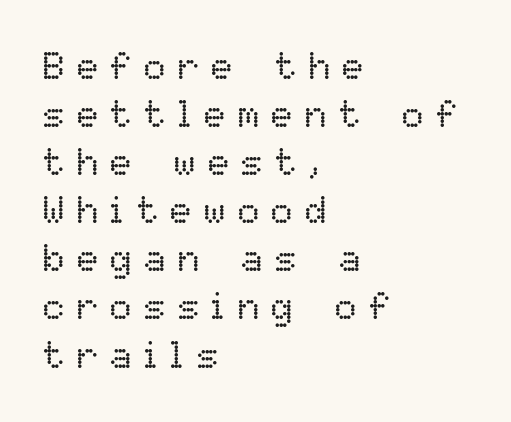
The image shows 37 px regular-weight type, upright; set left-aligned, normal line spacing (1.3x), unusually wide letter spacing (+0.31 em), not underlined; low stroke contrast and a medium x-height.
